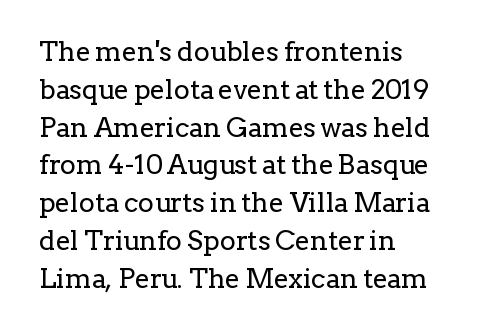
Short note: letters normally spaced. These lines are set flush left with a ragged right edge. The passage shown is not bold in any degree. Rows of type keep a routine distance in the vertical direction. This is the regular roman posture of the typeface.
